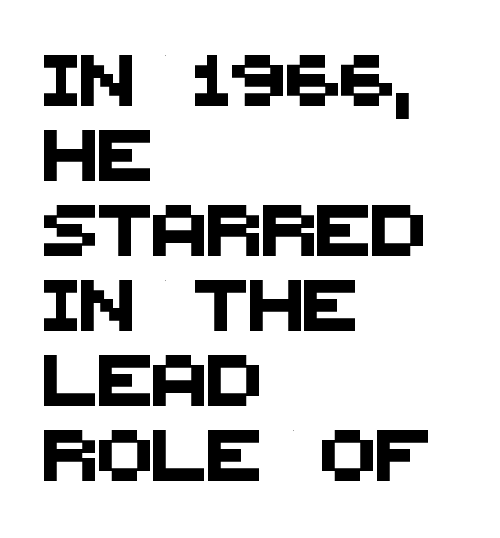
Q: Is the typeface a serif or a sans-serif typeface? A: Sans-serif.
Q: Is the text underlined? A: No.
Q: How is the paragraph aligned? A: Left-aligned.
Q: Is the spacing between letters normal or unusually wide? A: Normal.
Q: Is the spacing between lines tight, normal or loose? A: Normal.
Q: Width (condensed, normal, or wide)? A: Normal.
Q: Stroke contrast? A: Medium.
Q: x-height? A: Large.
Q: Monospaced? A: No.
